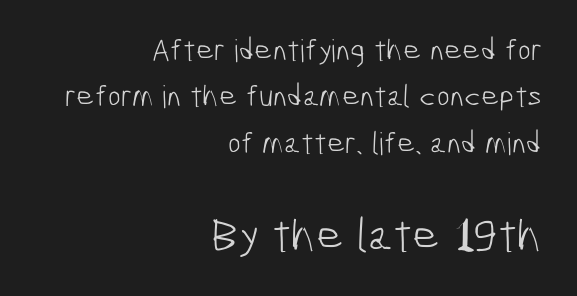
Decoration check: the copy has no underline. The compositor pushed each line to the right boundary. These lines are rendered in a variable-pitch font. The letters sit at their default tracking, neither squeezed nor spread. If you squint, the bottom block still reads clearly — it's the larger of the two. Regular leading.
